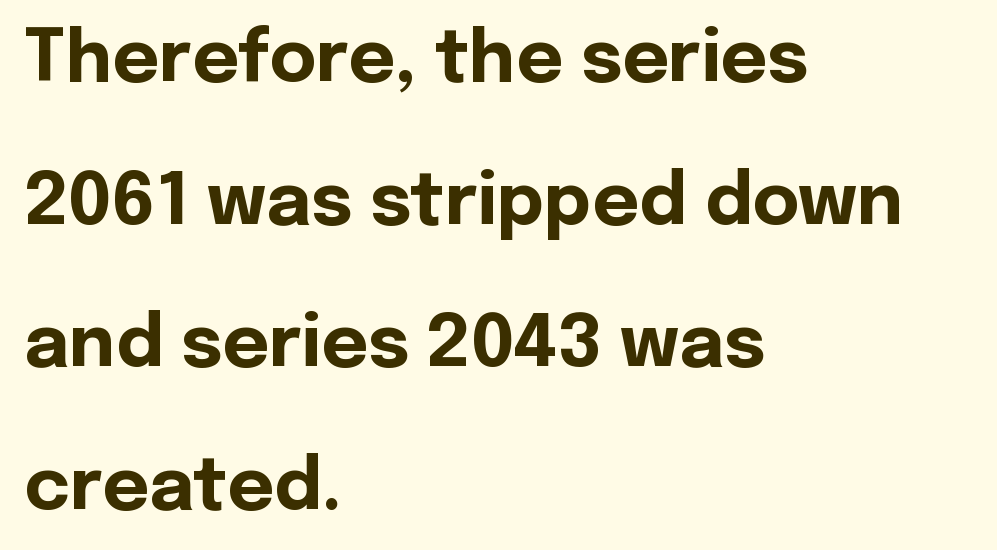
The image shows 72 px bold sans-serif type, upright; set left-aligned, loose line spacing (1.98x), normal letter spacing, not underlined; a medium x-height.
